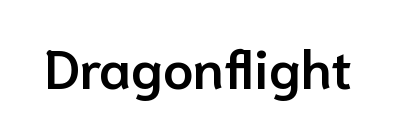
Underlining? Definitely not there. Examine the stroke ends and you'll find no serifs. Characters follow at the spacing the type designer built in. Typographic density is moderately raised because the face is semibold. Ascenders rise straight up at ninety degrees.
